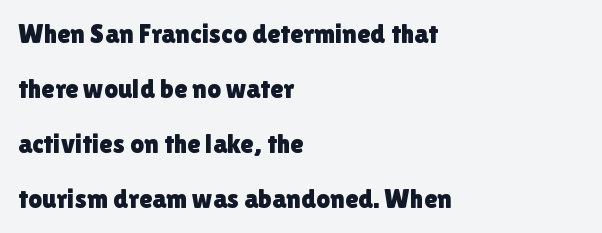
The image shows 27 px text type, upright; set left-aligned, loose line spacing (2.04x), normal letter spacing, not underlined.
